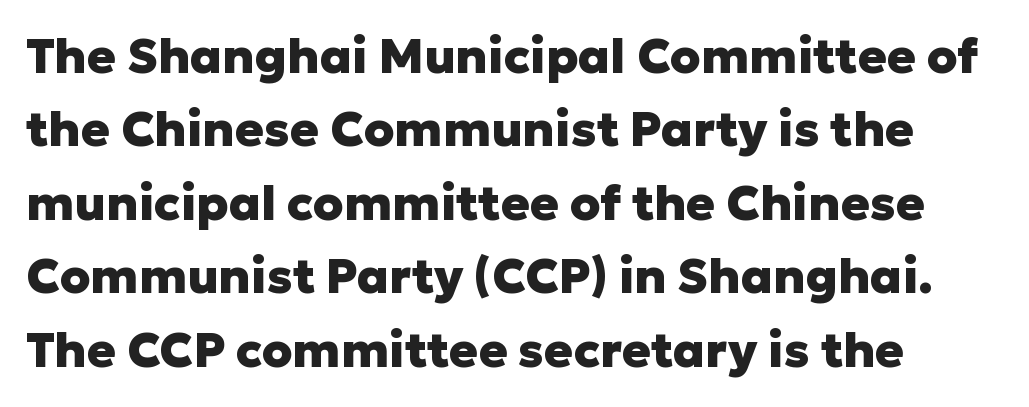
Q: Is the text bold? A: Yes.
Q: Is the text italic (slanted)? A: No, it is upright.
Q: Is the typeface a serif or a sans-serif typeface? A: Sans-serif.
Q: Is the text underlined? A: No.
Q: How is the paragraph aligned? A: Left-aligned.
Q: Is the spacing between letters normal or unusually wide? A: Normal.
Q: Is the spacing between lines tight, normal or loose? A: Normal.
Q: Width (condensed, normal, or wide)? A: Normal.
Q: Stroke contrast? A: Low.
Q: x-height? A: Medium.
Q: Monospaced? A: No.
